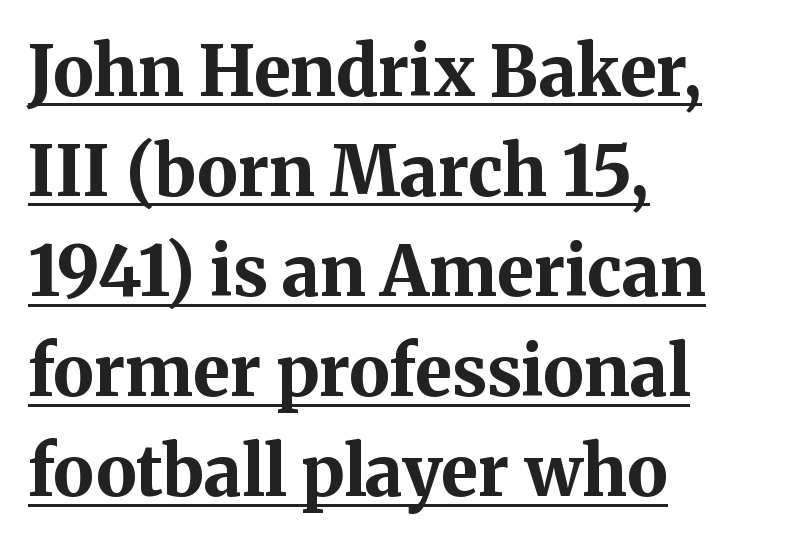
Q: Is the text bold? A: Yes.
Q: Is the text italic (slanted)? A: No, it is upright.
Q: Is the typeface a serif or a sans-serif typeface? A: Serif.
Q: Is the text underlined? A: Yes.
Q: How is the paragraph aligned? A: Left-aligned.
Q: Is the spacing between letters normal or unusually wide? A: Normal.
Q: Is the spacing between lines tight, normal or loose? A: Normal.
Q: Width (condensed, normal, or wide)? A: Normal.
Q: Stroke contrast? A: Medium.
Q: x-height? A: Medium.
Q: Monospaced? A: No.
